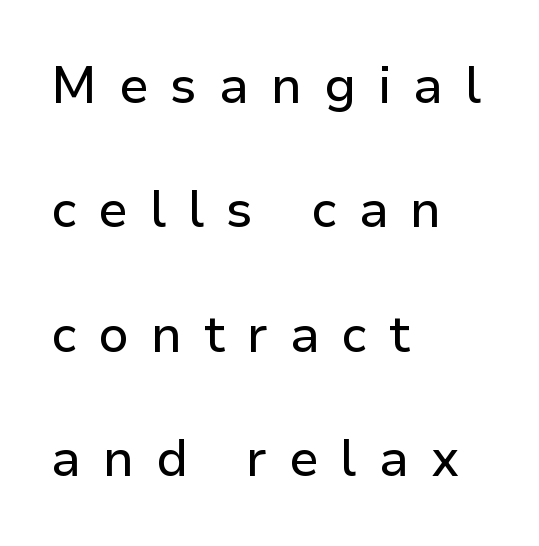
The area under the type is left untouched. Does the lettering tilt? It doesn't — this is upright. This rendering uses left alignment, leaving the right contour irregular. The letters advance in unequal steps, a hallmark of proportional type. Classification — sans serif.
